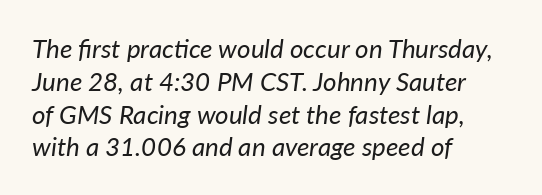
Where is the straight margin? On the left. Vertical stems look standard width or narrower in stroke. Descenders are the only things crossing below the line. If you drew a line through each stem, it would be angled. One glance says typical: line gaps are just what's usual. Short note: letters normally spaced.
